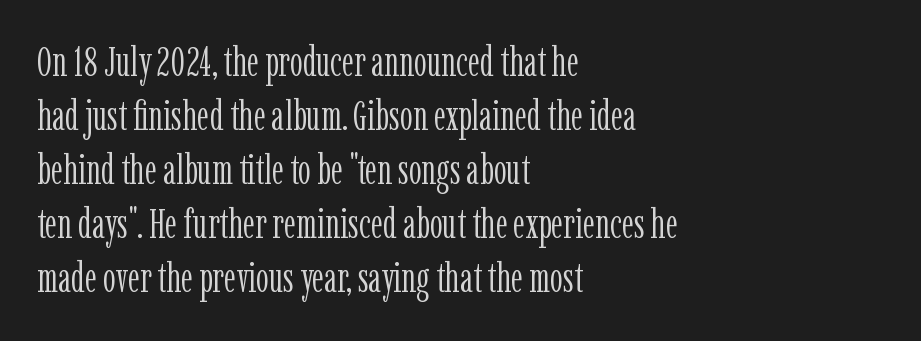
{"serif": "yes", "italic": "no", "bold": "no", "weight": "light", "width": "condensed", "stroke_contrast": "low", "x_height": "medium", "monospaced": "no", "underline": "no", "align": "left", "line_spacing": "normal", "line_spacing_ratio": 1.32, "letter_spacing": "normal", "letter_spacing_em": 0.0, "glyph_px": 41}
